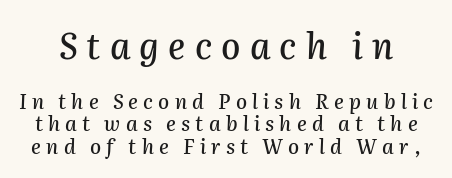
The image shows 35 px text type, italic (leaning right); set tight line spacing (1.13x), unusually wide letter spacing (+0.26 em), not underlined; the first (top) block is 1.75x larger; medium stroke contrast and a medium x-height.
